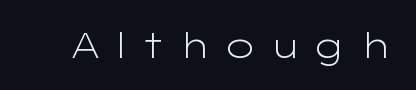
Do the letters lean? They stand straight. Lines of text with bare space underneath. The rendering shows plain stroke endings on the letterforms — a sans-serif design. You could not count columns in this text — the font is proportionally spaced. Is the letter spacing exaggerated? Yes — the characters are pushed far apart.
